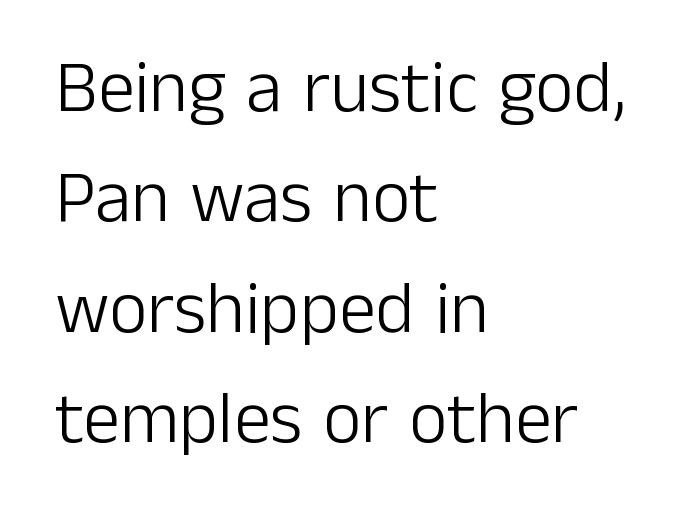
The image shows 74 px light sans-serif type, upright; set left-aligned, normal line spacing (1.49x), normal letter spacing, not underlined; low stroke contrast and a medium x-height.
